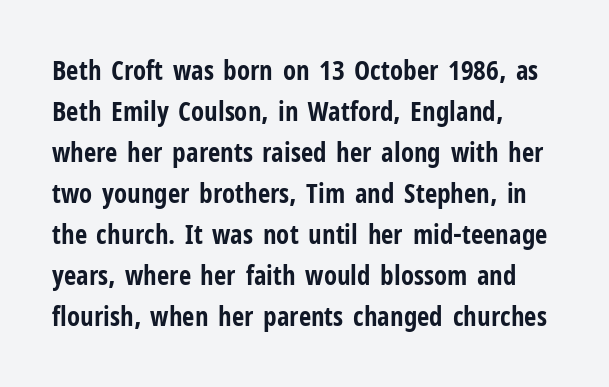
Line beginnings align vertically; line endings do not. Between one letter and the next there's only the usual sliver of space. Notice how descenders clear the ascenders below comfortably — that's standard leading. Does the lettering tilt? It doesn't — this is upright. Letters rest on an invisible, unmarked baseline.
